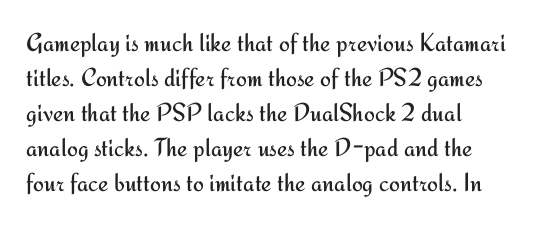
The image shows 26 px text type, upright; set normal line spacing (1.35x), normal letter spacing, not underlined.
